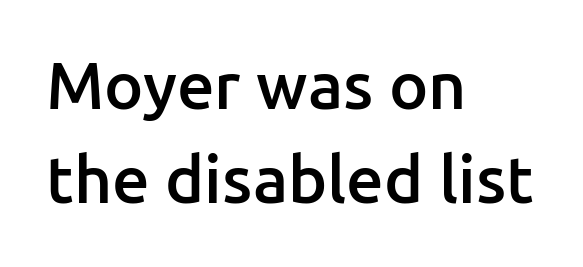
A fair bit of extra ink — the face is semibold, not bold. If you measured baseline to baseline, you'd find a middling distance. Looks like regular typesetting: each glyph gets only the width it needs. The type is set solid horizontally, with unmodified tracking. Is the block centered? No — it sits flush against the left margin. Does the lettering tilt? It doesn't — this is upright.
